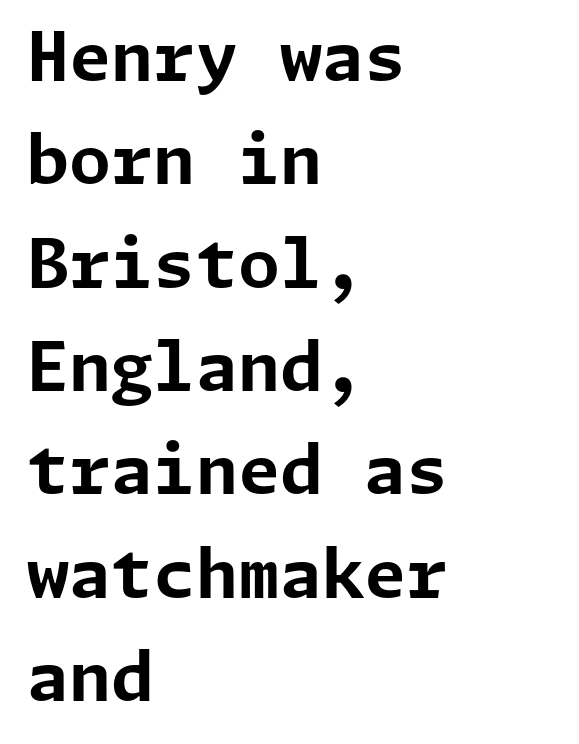
Left-aligned paragraph, ragged on the right. Nope, no serifs anywhere on these letters. It's the straight-up-and-down kind of type. Whoever set this chose a conventional vertical rhythm.
